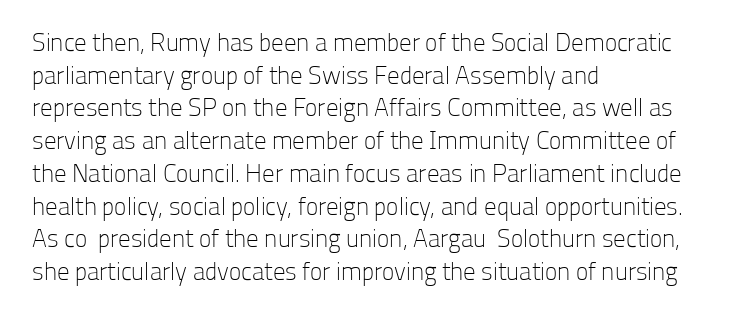
Q: Is the text bold? A: No.
Q: Is the text italic (slanted)? A: No, it is upright.
Q: Is the text underlined? A: No.
Q: How is the paragraph aligned? A: Left-aligned.
Q: Is the spacing between letters normal or unusually wide? A: Normal.
Q: Is the spacing between lines tight, normal or loose? A: Normal.
